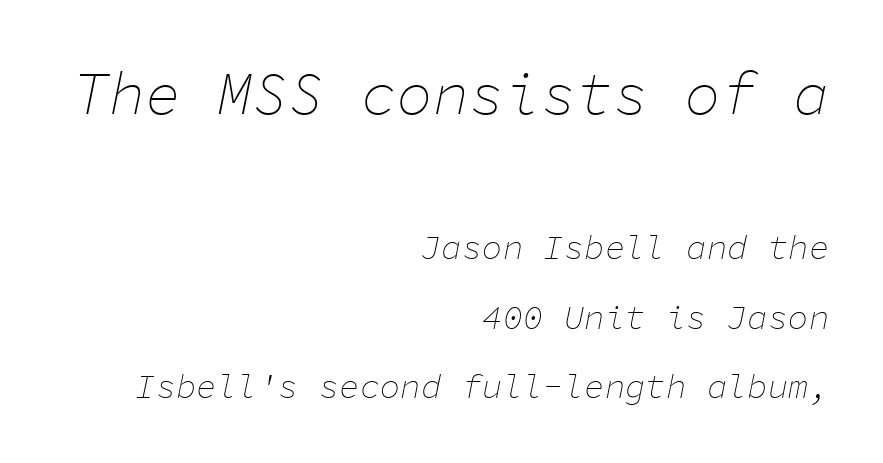
This sample is right-justified, so line beginnings fall wherever the words allow. No extra ink here — the face is not bold. This rendering features lettering with no underline. Does the bottom block carry the larger type? No, the top block does. Each letter, wide or thin by design, is forced into the same width here. How would I describe the line gaps? Wide and relaxed.
